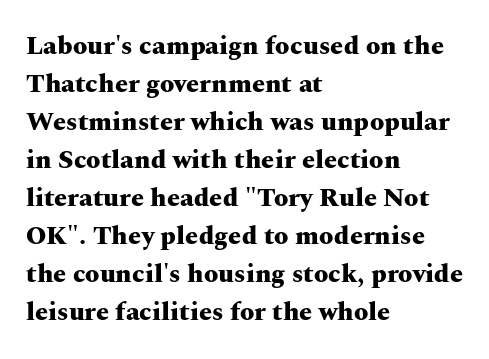
Q: Is the text bold? A: Yes.
Q: Is the text italic (slanted)? A: No, it is upright.
Q: Is the text underlined? A: No.
Q: How is the paragraph aligned? A: Left-aligned.
Q: Is the spacing between letters normal or unusually wide? A: Normal.
Q: Is the spacing between lines tight, normal or loose? A: Normal.
